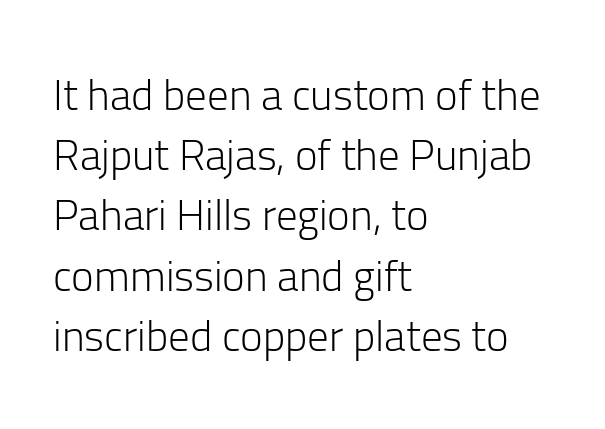
Nothing unusual about the tracking: characters are spaced as the font intends. Every character sits straight up, as roman type does. The strip under each line holds only bare page. You could not count columns in this text — the font is proportionally spaced. The compositor pushed each line to the left boundary.
